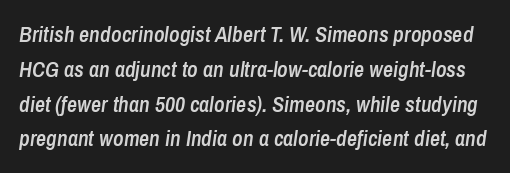
Q: Is the text bold? A: Semi-bold.
Q: Is the text italic (slanted)? A: Yes, it leans right by about 8 degrees.
Q: Is the text underlined? A: No.
Q: Is the spacing between letters normal or unusually wide? A: Normal.
Q: Is the spacing between lines tight, normal or loose? A: Normal.
